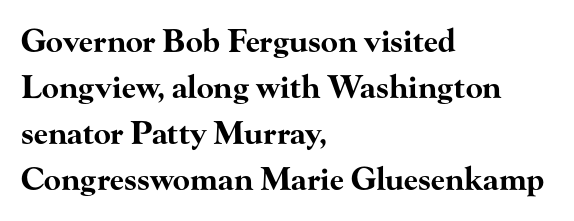
Characters follow at the spacing the type designer built in. A typesetter would call this leading conventional body-copy spacing. The letters stand straight up with perfectly vertical stems. Is this a fixed-width face? No — the glyphs have proportional, varying widths. To sum up the face: it has serifs. The rendering uses a bold face; every stroke is thick and dark.
